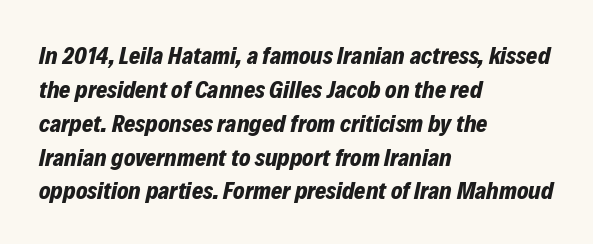
Q: Is the text bold? A: Yes.
Q: Is the text italic (slanted)? A: Yes, it leans right by about 12 degrees.
Q: Is the text underlined? A: No.
Q: How is the paragraph aligned? A: Left-aligned.
Q: Is the spacing between letters normal or unusually wide? A: Normal.
Q: Is the spacing between lines tight, normal or loose? A: Normal.
